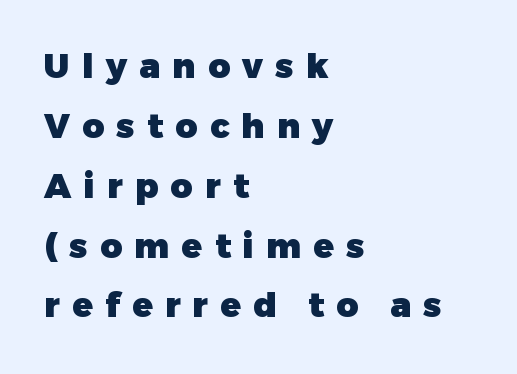
The image shows 34 px heavy sans-serif type, upright; set left-aligned, line spacing 1.76x, unusually wide letter spacing (+0.36 em), not underlined; low stroke contrast and a medium x-height.
